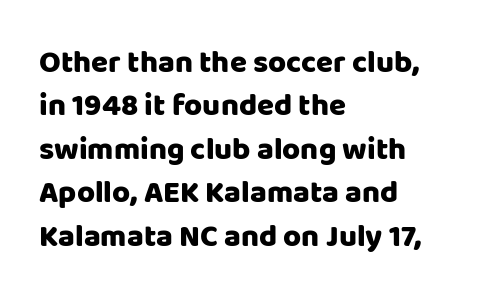
Typographically, this falls in the sans-serif category. The passage shown is typed in a proportional face where columns would drift. One-word summary of the alignment: left. Only glyphs here, with clear space below each row. How would I describe the line gaps? Plain and ordinary. This is the regular roman posture of the typeface.
